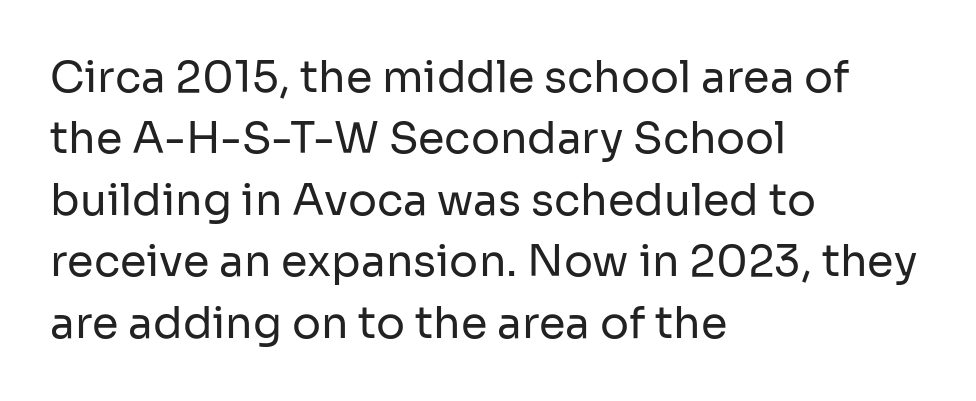
The letters advance in unequal steps, a hallmark of proportional type. When letters stand straight like this, we call the style roman or upright. The line-height multiplier appears to be the usual default. You could call the tracking neutral — neither tight nor loose. Unlike a traditional serif, this face leaves its strokes unadorned.
